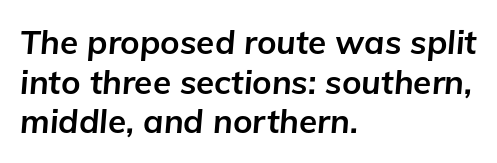
The image shows 33 px bold type, italic (leaning right); set left-aligned, line spacing 1.2x, normal letter spacing, not underlined; low stroke contrast and a medium x-height.
